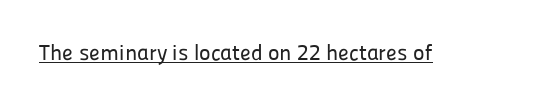
Compared with typical body copy, the letter spacing here is the same. Honestly, the underline is the first thing you notice here. No italicization has been applied; the sample stays upright.
